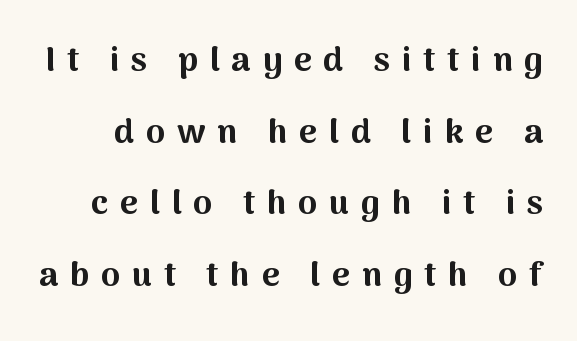
{"serif": "no", "italic": "no", "bold": "yes", "weight": "bold", "width": "normal", "stroke_contrast": "medium", "x_height": "medium", "monospaced": "no", "underline": "no", "line_spacing": "loose", "line_spacing_ratio": 2.11, "letter_spacing": "wide", "letter_spacing_em": 0.35, "glyph_px": 34}
